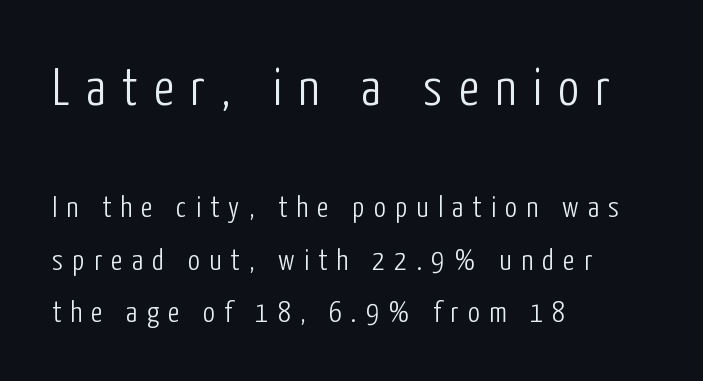
Q: Is the text bold? A: No.
Q: Is the text italic (slanted)? A: No, it is upright.
Q: Is the typeface a serif or a sans-serif typeface? A: Sans-serif.
Q: Is the text underlined? A: No.
Q: How is the paragraph aligned? A: Left-aligned.
Q: Is the spacing between letters normal or unusually wide? A: Unusually wide.
Q: Which block of text is set in a larger size, the first (top) or the second (bottom)? A: The first (top) one.
Q: Width (condensed, normal, or wide)? A: Condensed.
Q: Stroke contrast? A: Low.
Q: x-height? A: Medium.
Q: Monospaced? A: No.
